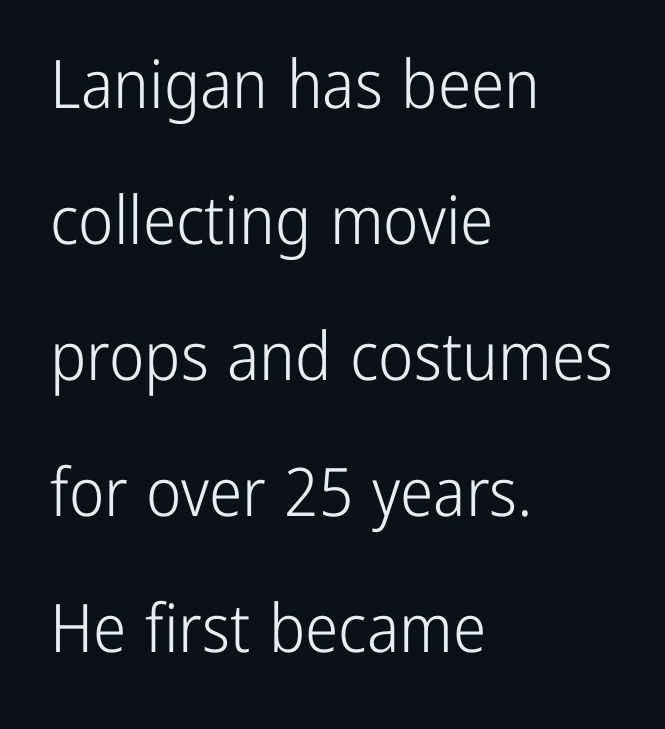
The image shows 67 px light, condensed sans-serif type, upright; set left-aligned, loose line spacing (2.03x), normal letter spacing, not underlined; low stroke contrast and a medium x-height.
